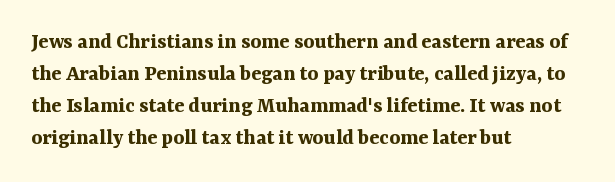
The image shows 23 px bold type, upright; set left-aligned, normal line spacing (1.39x), normal letter spacing, not underlined.
